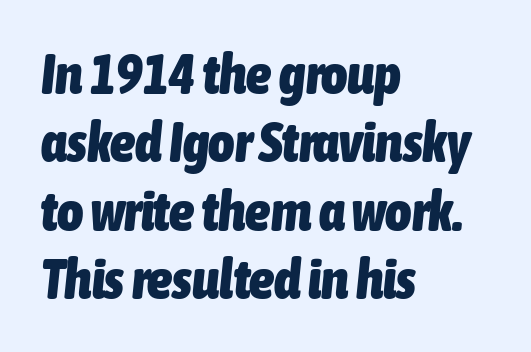
{"italic": "yes", "lean": "right", "slant_degrees": 6, "bold": "yes", "weight": "heavy", "width": "condensed", "stroke_contrast": "low", "x_height": "medium", "monospaced": "no", "underline": "no", "align": "left", "line_spacing_ratio": 1.22, "letter_spacing": "normal", "letter_spacing_em": 0.0, "glyph_px": 56}
